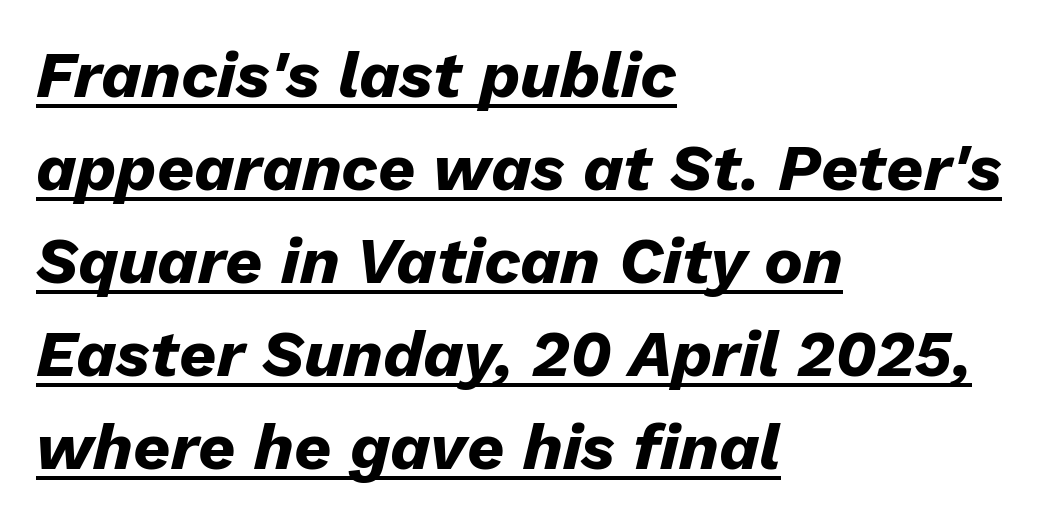
Q: Is the text bold? A: Yes.
Q: Is the text italic (slanted)? A: Yes, it leans right by about 13 degrees.
Q: Is the text underlined? A: Yes.
Q: How is the paragraph aligned? A: Left-aligned.
Q: Is the spacing between letters normal or unusually wide? A: Normal.
Q: Is the spacing between lines tight, normal or loose? A: Normal.
Q: Width (condensed, normal, or wide)? A: Normal.
Q: Stroke contrast? A: Low.
Q: x-height? A: Medium.
Q: Monospaced? A: No.
